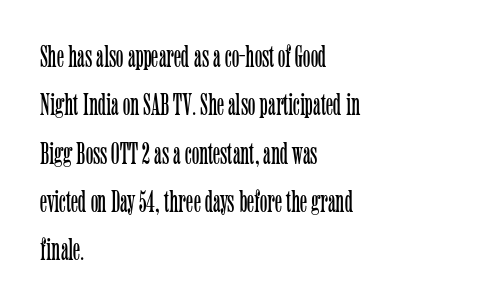
Letter spacing: default. These glyphs show unthickened strokes, regular width or finer. In terms of leading, this rendering sits right in the middle. Are there feet on the stems? There are — it's a serif. Has an underline been added? It has not.
